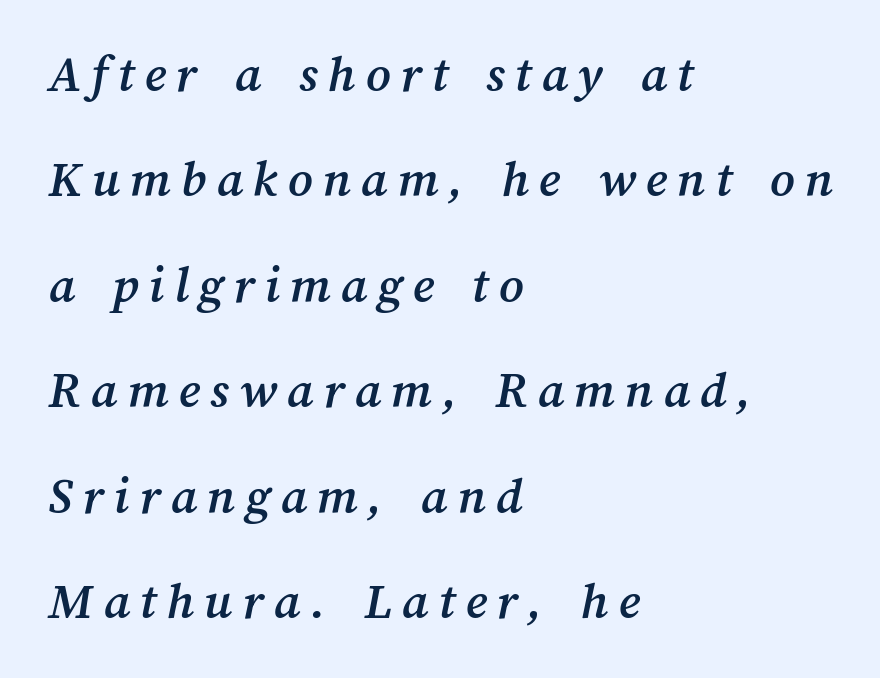
The image shows 53 px text type; set left-aligned, loose line spacing (1.99x), not underlined; medium stroke contrast and a medium x-height.
